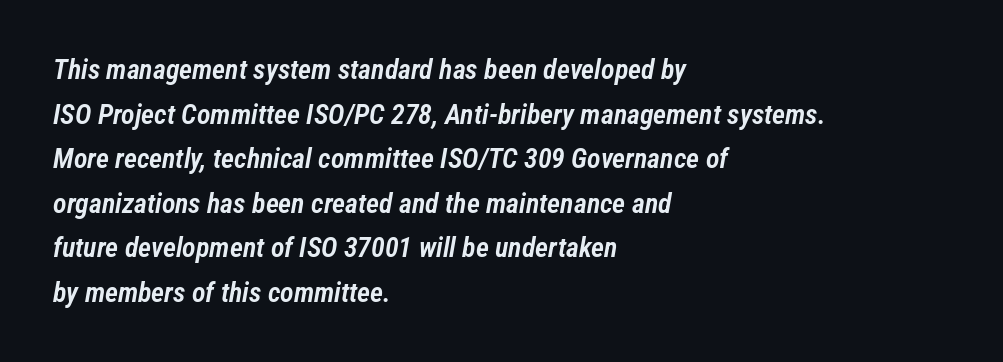
Q: Is the text bold? A: Semi-bold.
Q: Is the text italic (slanted)? A: Yes, it leans right by about 12 degrees.
Q: Is the text underlined? A: No.
Q: How is the paragraph aligned? A: Left-aligned.
Q: Is the spacing between letters normal or unusually wide? A: Normal.
Q: Is the spacing between lines tight, normal or loose? A: Normal.
Q: Width (condensed, normal, or wide)? A: Condensed.
Q: Stroke contrast? A: Low.
Q: x-height? A: Medium.
Q: Monospaced? A: No.
